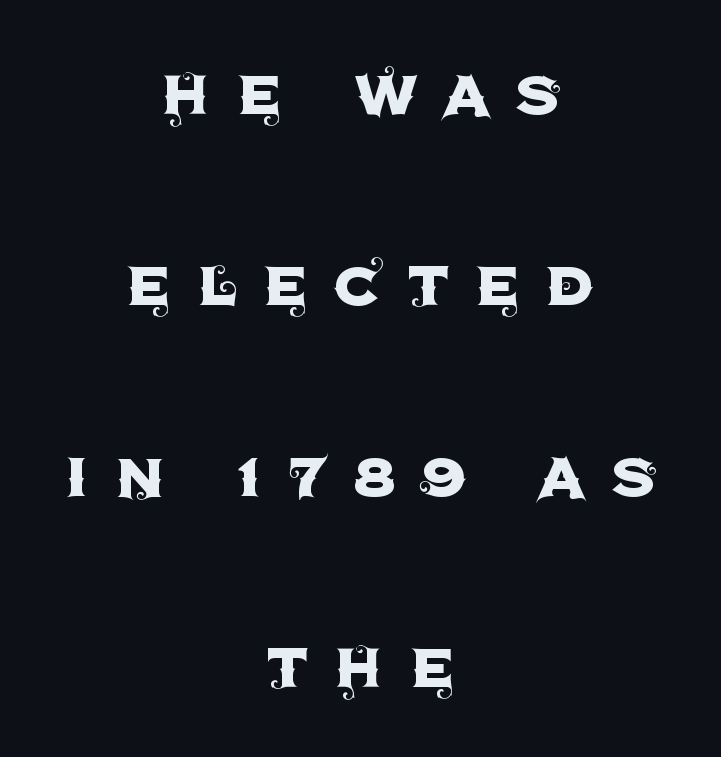
The image shows 78 px sans-serif type, upright; set centered, loose line spacing (2.45x), unusually wide letter spacing (+0.32 em), not underlined; a large x-height.
